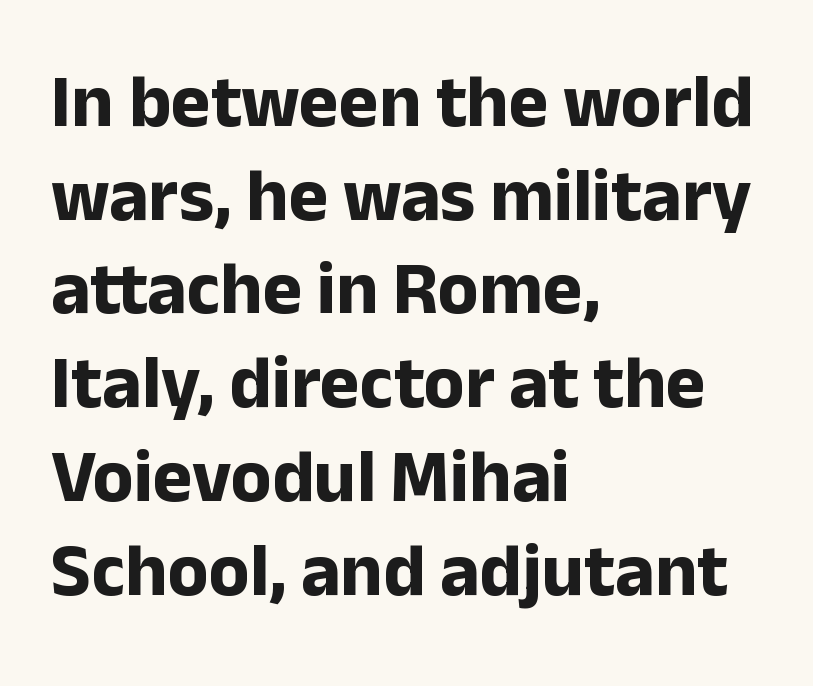
The image shows 75 px bold sans-serif type, upright; set left-aligned, normal line spacing (1.25x), normal letter spacing, not underlined; low stroke contrast and a medium x-height.
